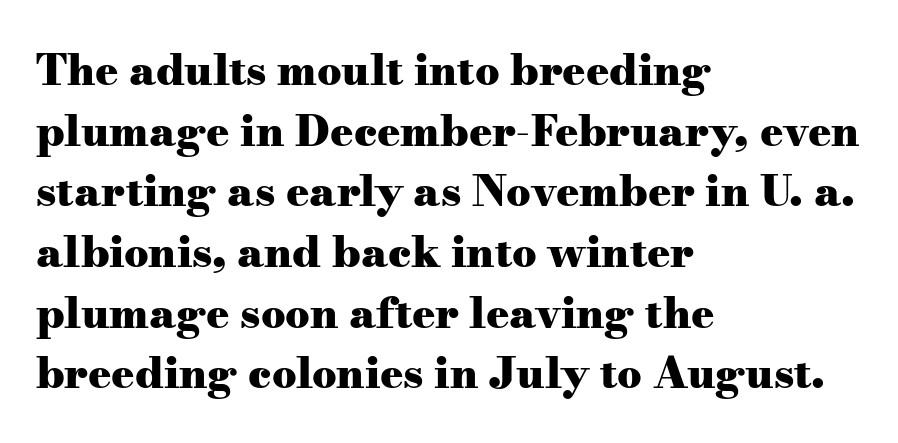
{"serif": "yes", "italic": "no", "bold": "yes", "weight": "heavy", "width": "wide", "stroke_contrast": "medium", "x_height": "small", "monospaced": "no", "underline": "no", "align": "left", "line_spacing": "normal", "line_spacing_ratio": 1.41, "letter_spacing": "normal", "letter_spacing_em": 0.0, "glyph_px": 43}
